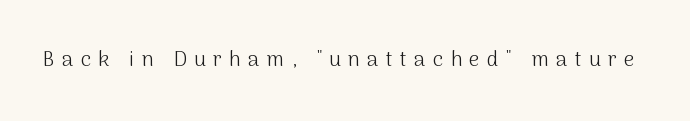
{"italic": "no", "bold": "no", "underline": "no", "letter_spacing": "wide", "letter_spacing_em": 0.34, "glyph_px": 21}
